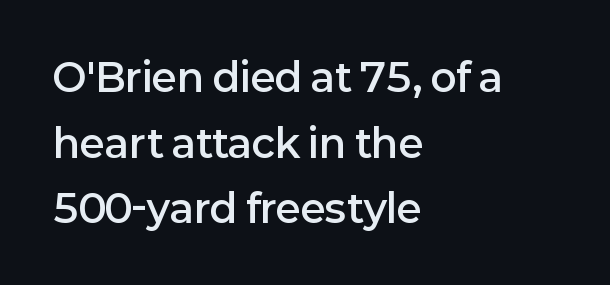
The image shows 39 px semibold sans-serif type, upright; set left-aligned, normal line spacing (1.68x), normal letter spacing, not underlined; low stroke contrast and a medium x-height.
